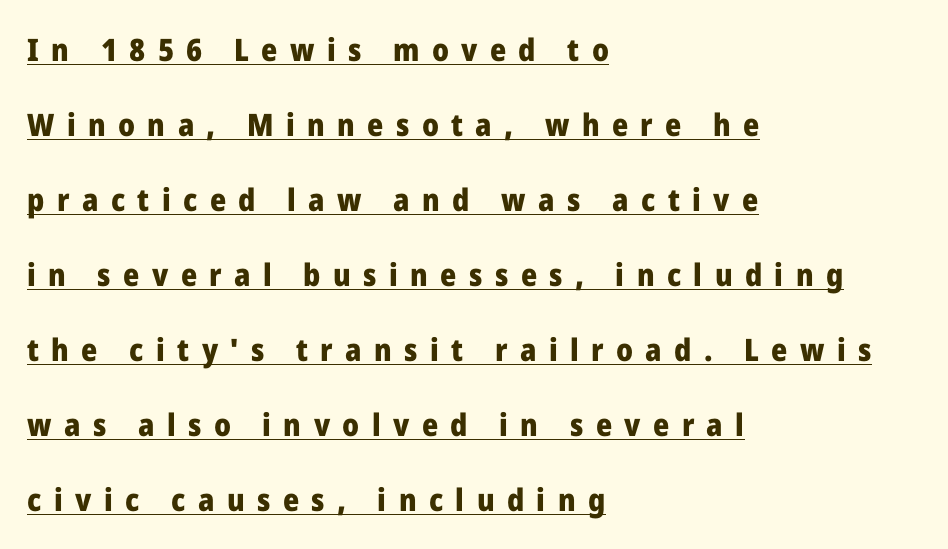
The image shows 31 px heavy sans-serif type, upright; set left-aligned, loose line spacing (2.42x), unusually wide letter spacing (+0.4 em), underlined; low stroke contrast and a medium x-height.
